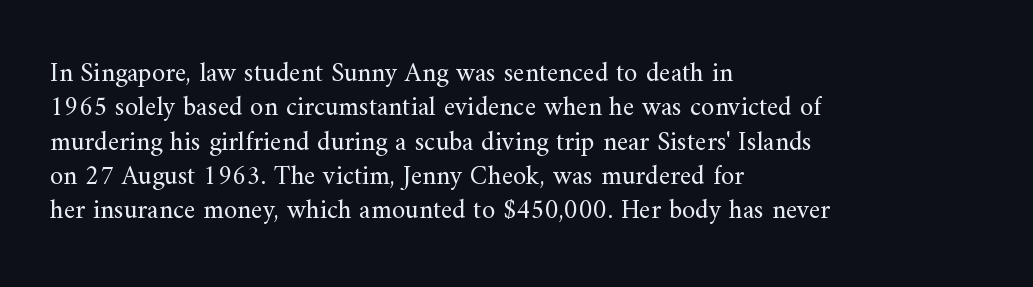
The image shows 27 px text type, upright; set left-aligned, normal line spacing (1.27x), normal letter spacing, not underlined.
